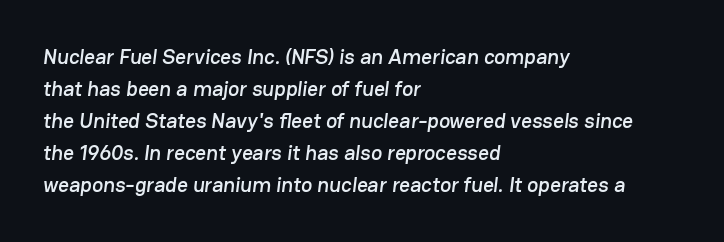
Quick note: interline space is typical. If you drew a ruler down the left edge, every line would touch it. Here the glyphs are tracked normally, forming tight word shapes. Words float on clear page, feet unadorned.
